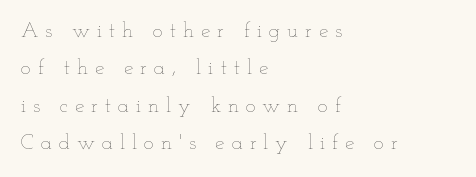
Caption: face not bold, strokes unweighted. Display-style spreading of the glyphs; the letterfit is very open. The setting favours the left margin, as ordinary paragraphs usually do. Clear beneath every line of the passage. Posture: straight, roman, zero tilt.
